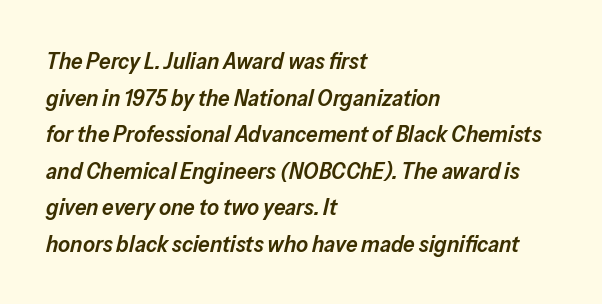
The rendering uses a semibold face; strokes are thickened but not to full bold. Underline: absent. Default kerning and tracking; the words read as compact shapes. The setting favours the left margin, as ordinary paragraphs usually do.
